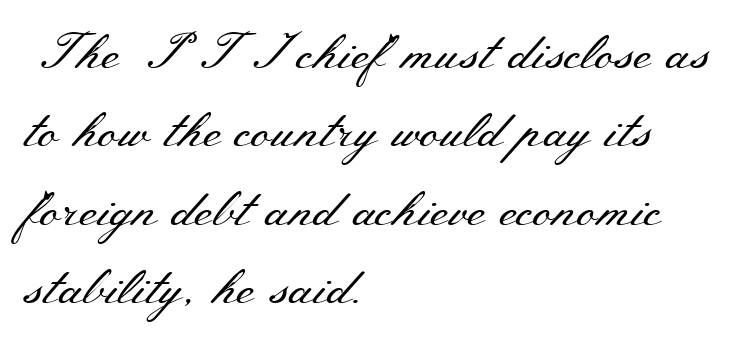
In terms of leading, this rendering sits right in the middle. No heavy texture on the line: the type isn't bold. The glyphs are unaccompanied by any horizontal stroke below them.
